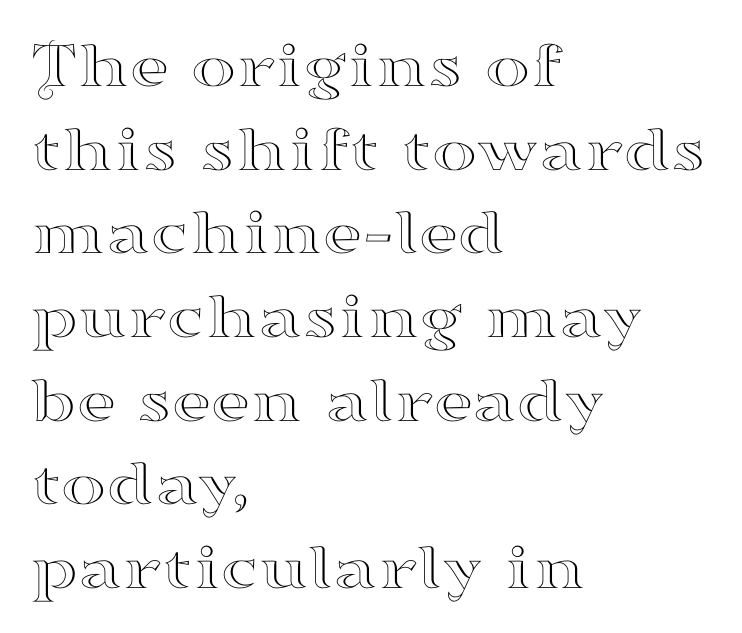
The image shows 68 px wide serif type, upright; set left-aligned, line spacing 1.23x, normal letter spacing, not underlined; high stroke contrast and a small x-height.
